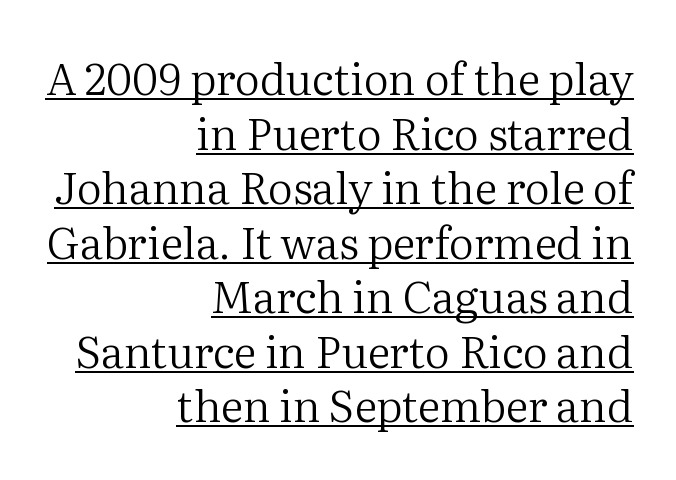
The image shows 44 px regular-weight serif type, upright; set right-aligned, line spacing 1.24x, normal letter spacing, underlined; medium stroke contrast and a medium x-height.
